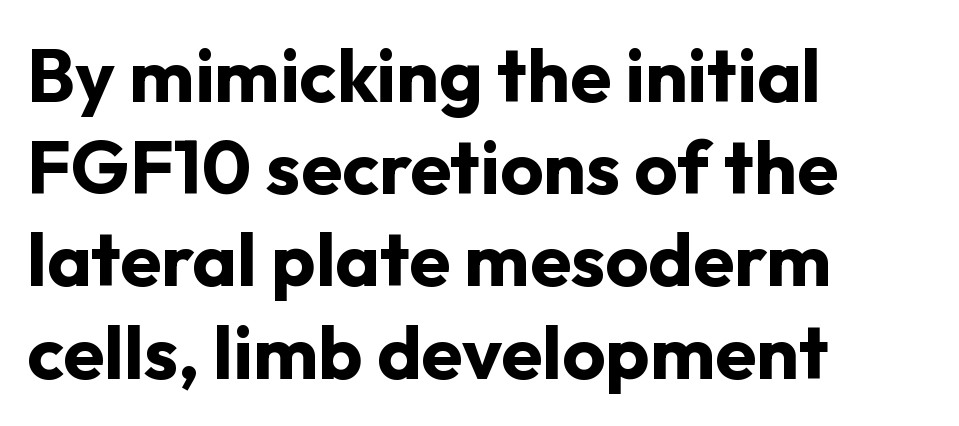
Notice how thick the strokes are: this is what a full bold looks like. Type without underlining. Honestly, the letter spacing is just normal — you wouldn't notice it. Nope, not italic — everything's standing straight.
